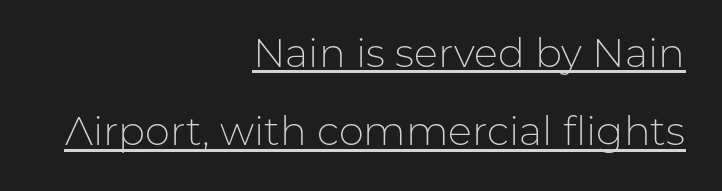
A baseline rule has been typeset under these characters. This is sans-serif lettering, the kind often seen on screens and signage. This block would shrink considerably if given ordinary leading; it's expanded now. Stem width sits at or under what a default text font uses. The type is set solid horizontally, with unmodified tracking.
